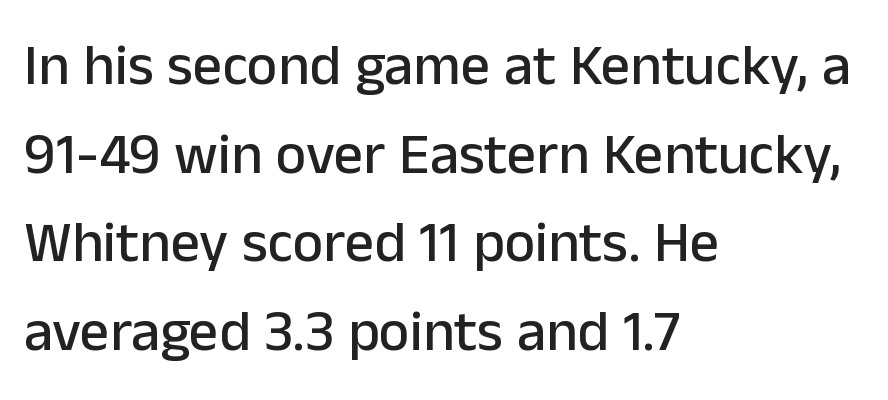
{"serif": "no", "italic": "no", "width": "normal", "stroke_contrast": "low", "x_height": "medium", "monospaced": "no", "underline": "no", "align": "left", "line_spacing": "normal", "line_spacing_ratio": 1.53, "letter_spacing": "normal", "letter_spacing_em": 0.0, "glyph_px": 58}
